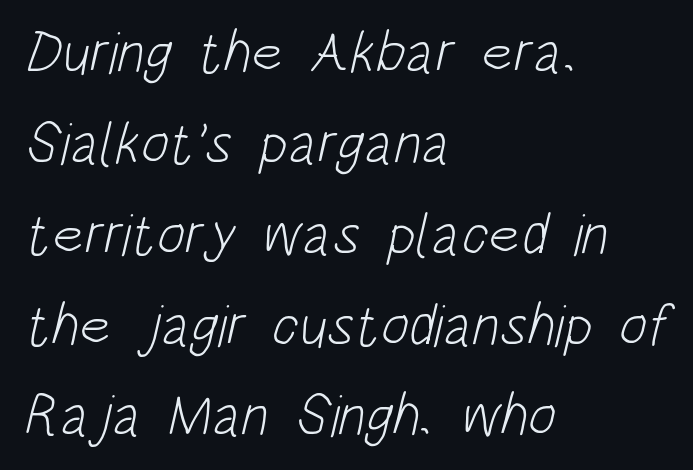
The space beneath each line is pristine and unruled. The face used here is a sans, in the tradition of grotesques and geometrics. Interline gaps are of average width in this sample. Ink coverage per letter is moderate at most. In terms of letterspacing, this is plain default setting.
